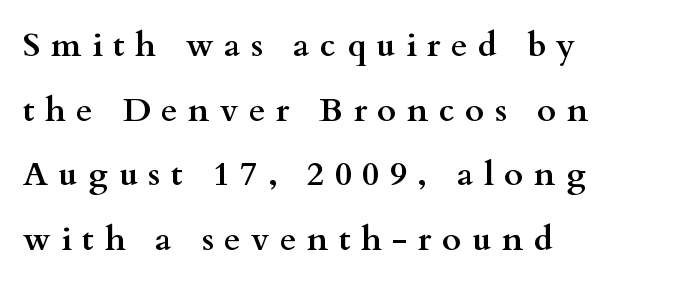
The image shows 33 px semibold, wide serif type, upright; set left-aligned, loose line spacing (1.96x), unusually wide letter spacing (+0.32 em), not underlined; medium stroke contrast and a small x-height.
